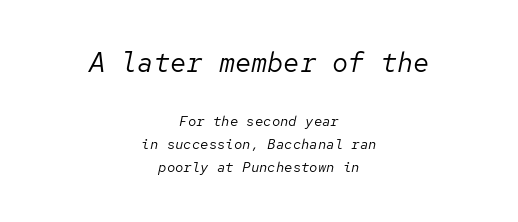
The image shows 27 px text type, italic (leaning right); set centered, normal line spacing (1.67x), normal letter spacing, not underlined; the first (top) block is 1.93x larger.
